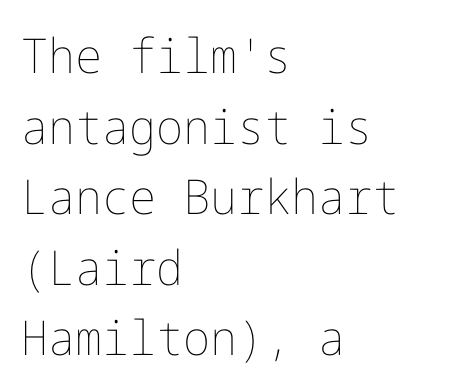
Q: Is the text bold? A: No.
Q: Is the text italic (slanted)? A: No, it is upright.
Q: Is the text underlined? A: No.
Q: How is the paragraph aligned? A: Left-aligned.
Q: Is the spacing between letters normal or unusually wide? A: Normal.
Q: Is the spacing between lines tight, normal or loose? A: Normal.
Q: Width (condensed, normal, or wide)? A: Normal.
Q: Stroke contrast? A: Low.
Q: x-height? A: Medium.
